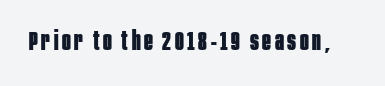
{"italic": "no", "bold": "yes", "underline": "no", "glyph_px": 26}
